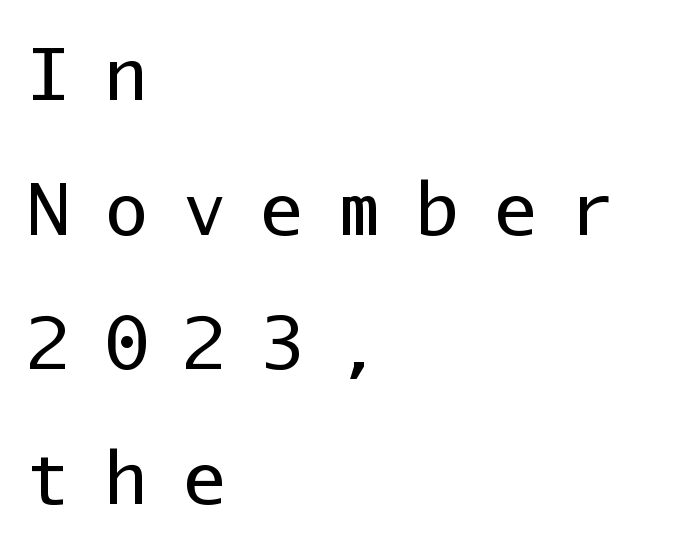
Q: Is the text bold? A: No.
Q: Is the text italic (slanted)? A: No, it is upright.
Q: Is the typeface a serif or a sans-serif typeface? A: Sans-serif.
Q: Is the text underlined? A: No.
Q: How is the paragraph aligned? A: Left-aligned.
Q: Is the spacing between letters normal or unusually wide? A: Unusually wide.
Q: Width (condensed, normal, or wide)? A: Normal.
Q: Stroke contrast? A: Low.
Q: x-height? A: Medium.
Q: Monospaced? A: Yes.
